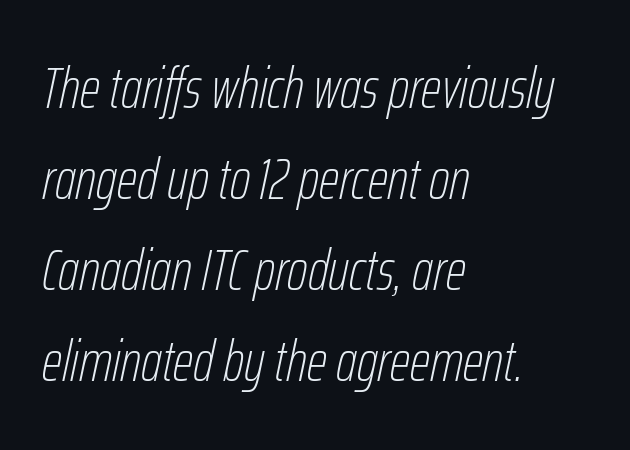
Q: Is the text bold? A: No.
Q: Is the text italic (slanted)? A: Yes, it leans right by about 12 degrees.
Q: Is the text underlined? A: No.
Q: How is the paragraph aligned? A: Left-aligned.
Q: Is the spacing between letters normal or unusually wide? A: Normal.
Q: Is the spacing between lines tight, normal or loose? A: Normal.
Q: Width (condensed, normal, or wide)? A: Condensed.
Q: Stroke contrast? A: Low.
Q: x-height? A: Medium.
Q: Monospaced? A: No.
